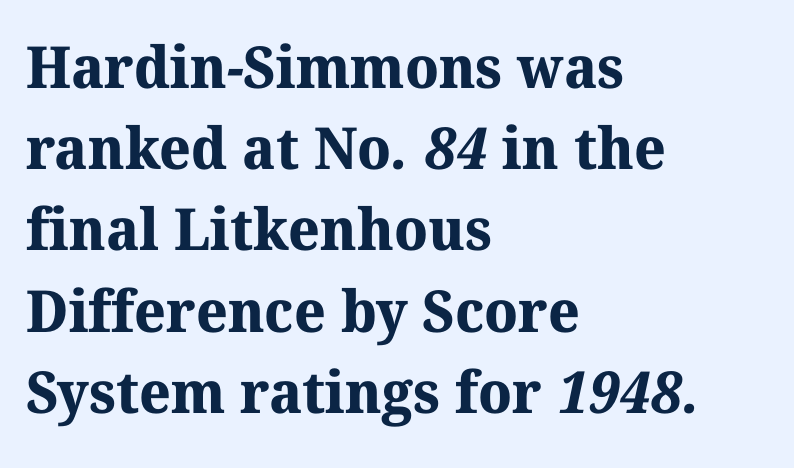
{"serif": "yes", "bold": "yes", "weight": "bold", "width": "normal", "stroke_contrast": "medium", "x_height": "medium", "monospaced": "no", "underline": "no", "align": "left", "line_spacing": "normal", "line_spacing_ratio": 1.4, "letter_spacing": "normal", "letter_spacing_em": 0.0, "glyph_px": 58}
